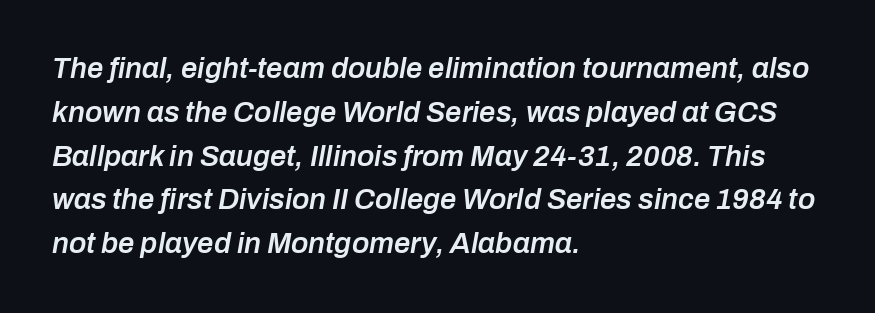
{"italic": "yes", "lean": "right", "slant_degrees": 10, "bold": "semi", "weight": "semibold", "width": "normal", "stroke_contrast": "low", "x_height": "medium", "monospaced": "no", "underline": "no", "align": "left", "line_spacing": "normal", "line_spacing_ratio": 1.51, "letter_spacing": "normal", "letter_spacing_em": 0.0, "glyph_px": 29}
